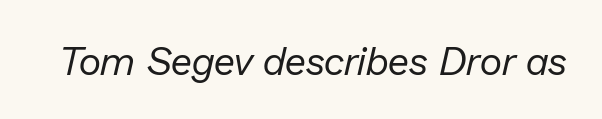
The characters are drawn with everyday or finer stroke widths. Italic? Definitely — the glyphs are oblique. Words float on clear page, feet unadorned. This sample uses plain, unmodified letter spacing. Do the characters align in a grid? No, the font is proportional.
